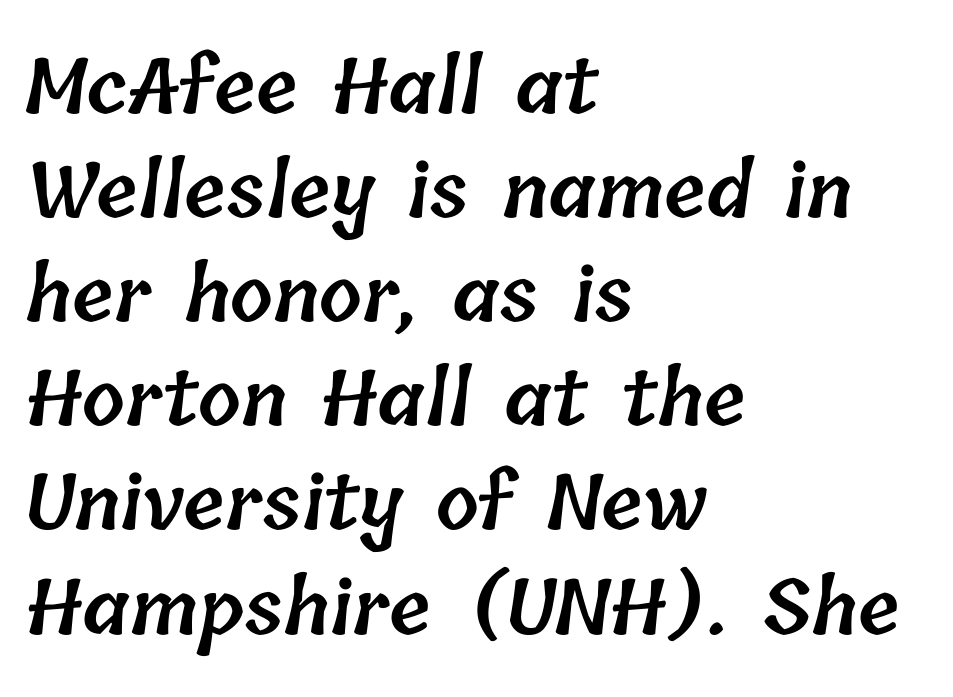
Q: Is the text bold? A: Semi-bold.
Q: Is the text underlined? A: No.
Q: How is the paragraph aligned? A: Left-aligned.
Q: Is the spacing between letters normal or unusually wide? A: Normal.
Q: Is the spacing between lines tight, normal or loose? A: Normal.
Q: Width (condensed, normal, or wide)? A: Normal.
Q: Stroke contrast? A: Low.
Q: x-height? A: Medium.
Q: Monospaced? A: No.
